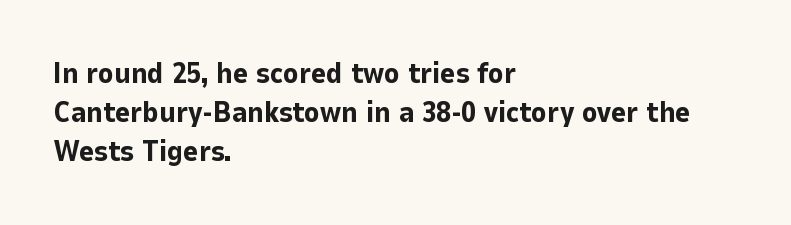
Q: Is the text bold? A: Yes.
Q: Is the text italic (slanted)? A: No, it is upright.
Q: Is the typeface a serif or a sans-serif typeface? A: Sans-serif.
Q: Is the text underlined? A: No.
Q: How is the paragraph aligned? A: Left-aligned.
Q: Is the spacing between letters normal or unusually wide? A: Normal.
Q: Is the spacing between lines tight, normal or loose? A: Normal.
Q: Width (condensed, normal, or wide)? A: Normal.
Q: Stroke contrast? A: Low.
Q: x-height? A: Medium.
Q: Monospaced? A: No.
